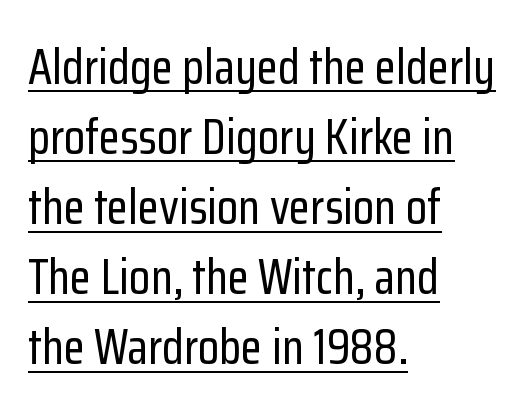
The image shows 49 px condensed sans-serif type, upright; set left-aligned, normal line spacing (1.43x), normal letter spacing, underlined; low stroke contrast and a medium x-height.
